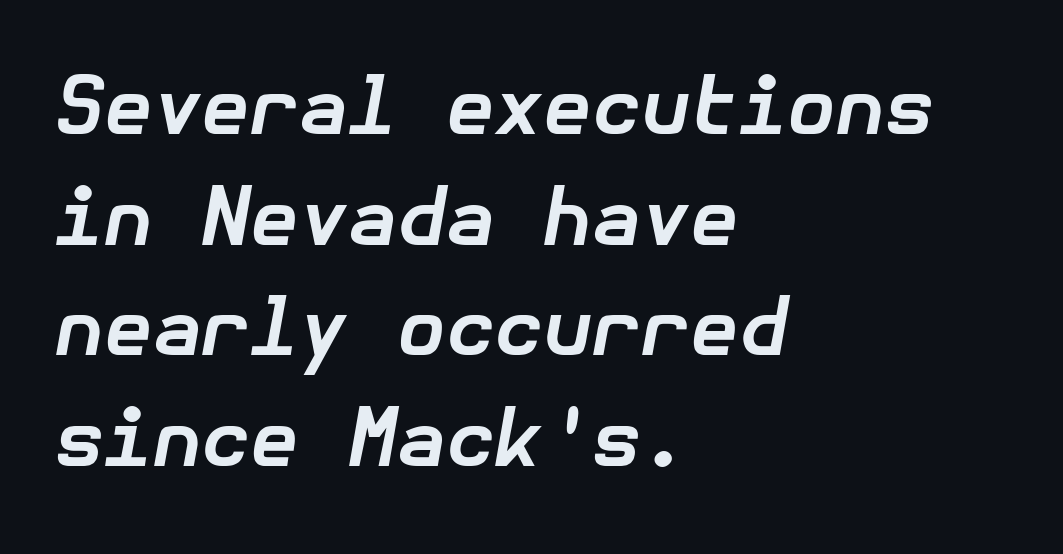
The image shows 79 px bold type, italic (leaning right); set left-aligned, normal line spacing (1.4x), normal letter spacing, not underlined; low stroke contrast and a medium x-height.
